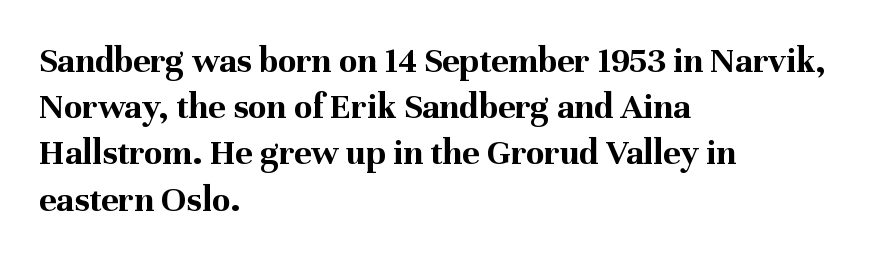
Q: Is the text bold? A: Yes.
Q: Is the text italic (slanted)? A: No, it is upright.
Q: Is the typeface a serif or a sans-serif typeface? A: Serif.
Q: Is the text underlined? A: No.
Q: How is the paragraph aligned? A: Left-aligned.
Q: Is the spacing between letters normal or unusually wide? A: Normal.
Q: Is the spacing between lines tight, normal or loose? A: Normal.
Q: Width (condensed, normal, or wide)? A: Normal.
Q: Stroke contrast? A: Medium.
Q: x-height? A: Medium.
Q: Monospaced? A: No.
